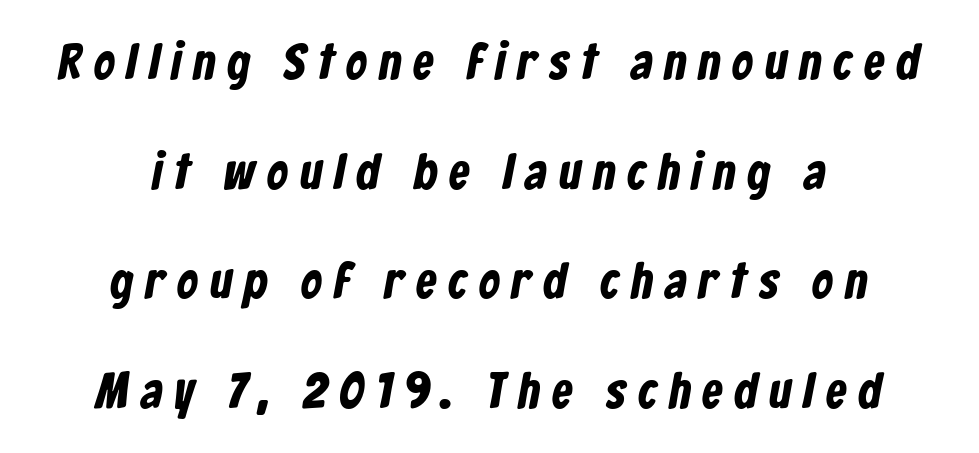
How would I describe the line gaps? Wide and relaxed. The font family rendered here belongs to the sans-serif group. There is plenty of visible air inserted between adjacent glyphs. The strip under each line holds only bare page. Varying glyph widths throughout — classic text-font behaviour. The text block is weighted toward neither margin, spreading evenly from the middle.
